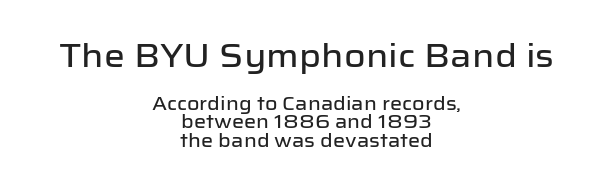
Q: Is the text italic (slanted)? A: No, it is upright.
Q: Is the typeface a serif or a sans-serif typeface? A: Sans-serif.
Q: Is the text underlined? A: No.
Q: How is the paragraph aligned? A: Centered.
Q: Is the spacing between letters normal or unusually wide? A: Normal.
Q: Is the spacing between lines tight, normal or loose? A: Tight.
Q: Which block of text is set in a larger size, the first (top) or the second (bottom)? A: The first (top) one.
Q: Width (condensed, normal, or wide)? A: Normal.
Q: Stroke contrast? A: Low.
Q: x-height? A: Medium.
Q: Monospaced? A: No.
